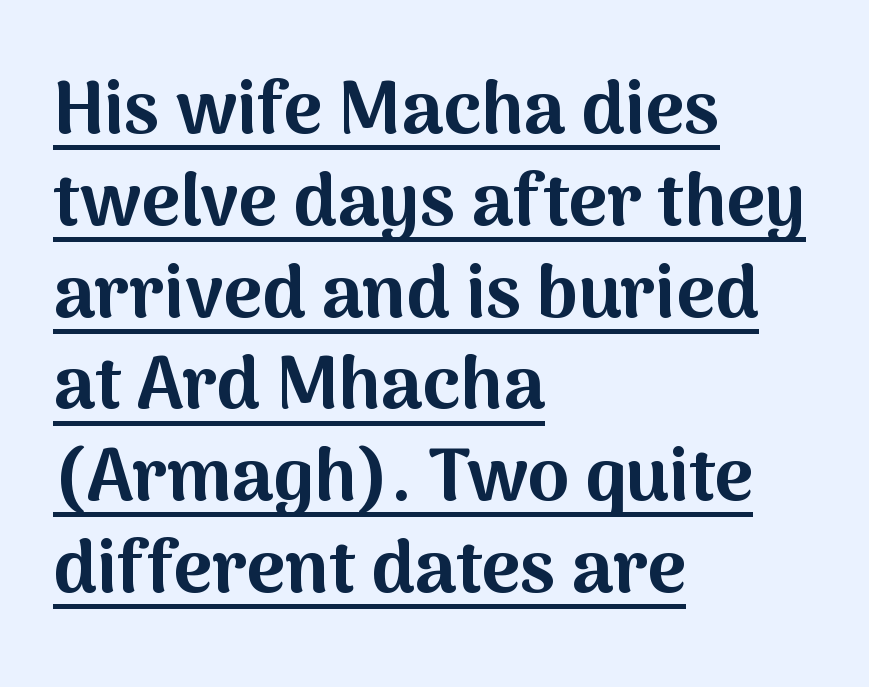
{"serif": "no", "italic": "no", "bold": "yes", "weight": "bold", "width": "normal", "stroke_contrast": "medium", "x_height": "medium", "monospaced": "no", "underline": "yes", "align": "left", "line_spacing_ratio": 1.24, "letter_spacing": "normal", "letter_spacing_em": 0.0, "glyph_px": 74}
